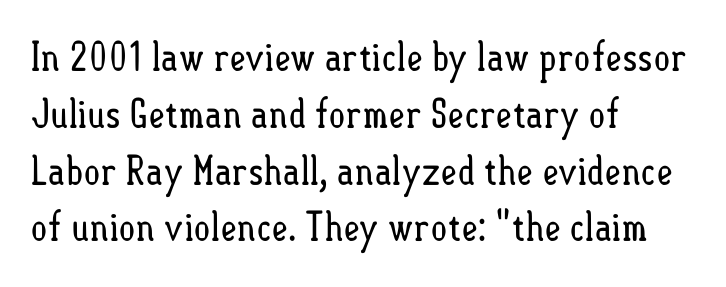
The image shows 40 px regular-weight, condensed type, upright; set left-aligned, normal line spacing (1.42x), normal letter spacing, not underlined; low stroke contrast and a small x-height.
